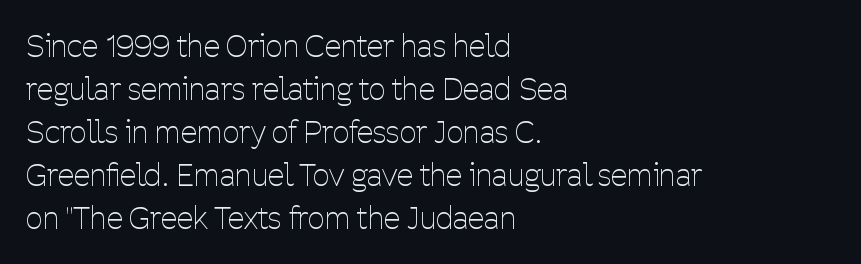
Q: Is the text bold? A: No.
Q: Is the text italic (slanted)? A: No, it is upright.
Q: Is the typeface a serif or a sans-serif typeface? A: Sans-serif.
Q: Is the text underlined? A: No.
Q: How is the paragraph aligned? A: Left-aligned.
Q: Is the spacing between letters normal or unusually wide? A: Normal.
Q: Is the spacing between lines tight, normal or loose? A: Normal.
Q: Width (condensed, normal, or wide)? A: Condensed.
Q: Stroke contrast? A: Low.
Q: x-height? A: Medium.
Q: Monospaced? A: No.
